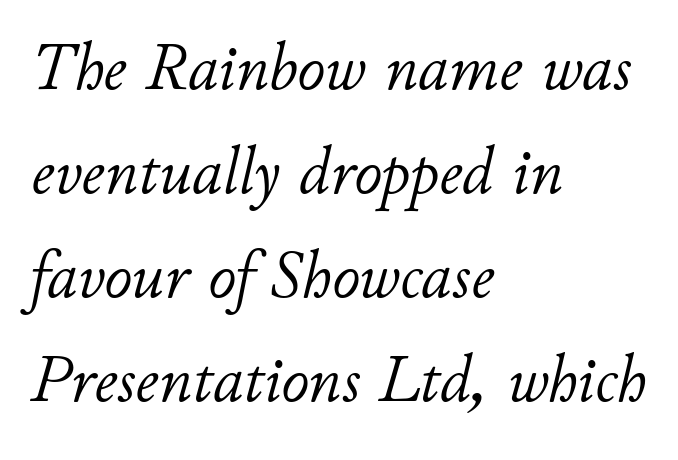
A typesetter would call this leading conventional body-copy spacing. Just letters on the line, the space beneath them empty. Stems here are at most as thick as an everyday book face. If you drew a ruler down the left edge, every line would touch it.
